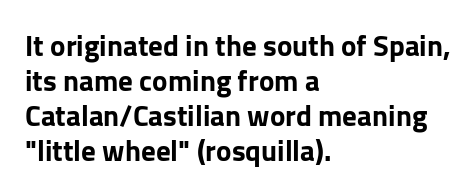
Notice how the stems are strictly vertical — no italics here. Character widths vary here, with narrow letters taking less room than wide ones. Letterform terminals end flat and unadorned throughout the passage. Observe the ordinary spacing: letters are neighbours, not strangers.
